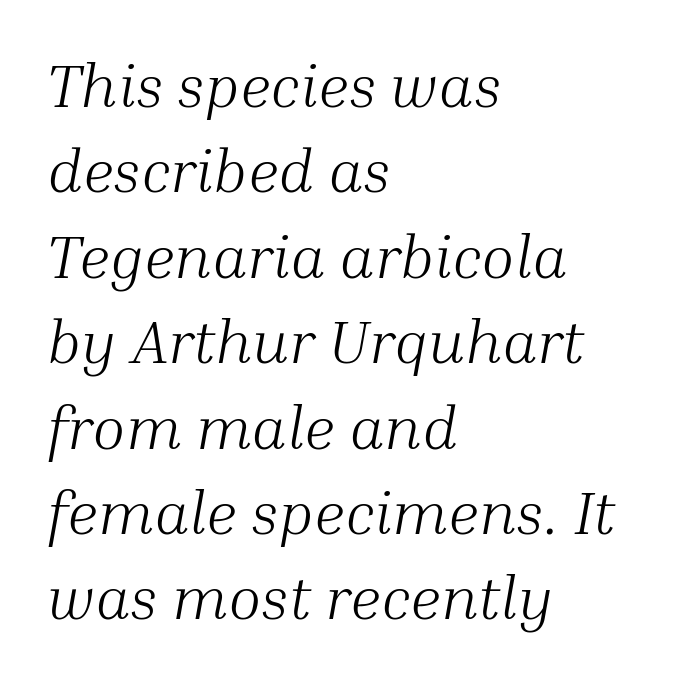
The image shows 61 px light serif type, italic (leaning right); set left-aligned, normal line spacing (1.4x), normal letter spacing, not underlined; medium stroke contrast and a medium x-height.
